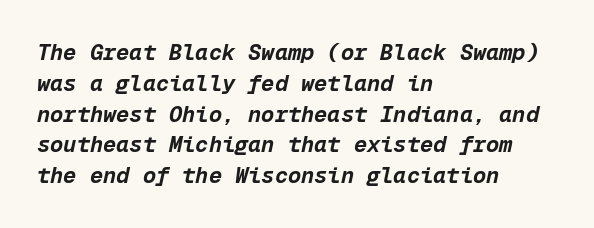
{"italic": "yes", "lean": "right", "slant_degrees": 12, "bold": "yes", "underline": "no", "align": "left", "line_spacing": "normal", "line_spacing_ratio": 1.4, "letter_spacing": "normal", "letter_spacing_em": 0.0, "glyph_px": 22}
